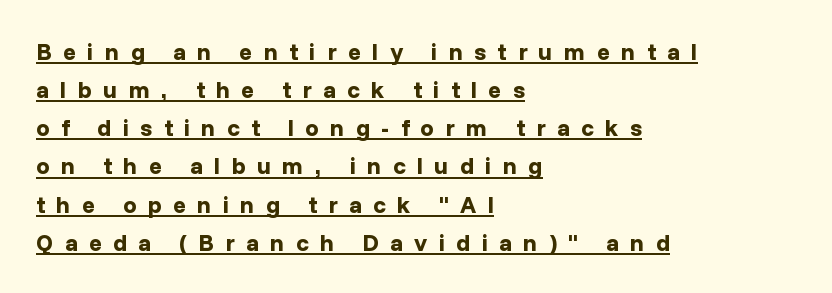
The image shows 24 px bold type, upright; set left-aligned, normal line spacing (1.59x), unusually wide letter spacing (+0.47 em), underlined.
